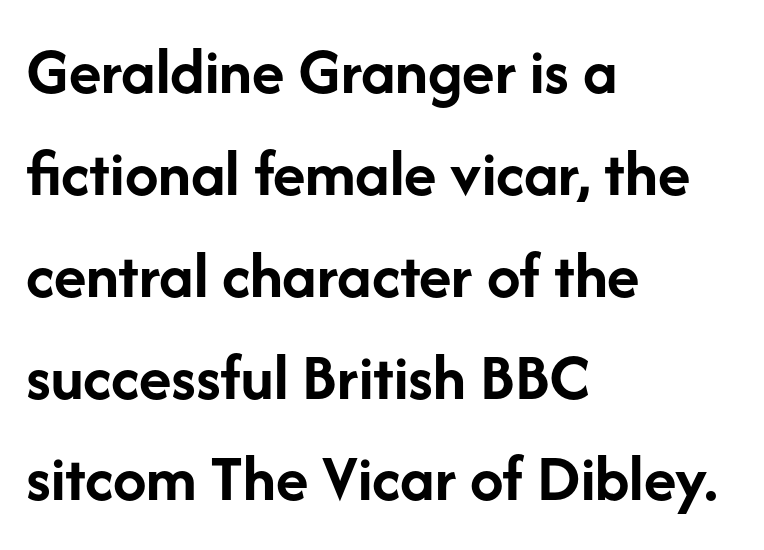
Q: Is the text bold? A: Yes.
Q: Is the text italic (slanted)? A: No, it is upright.
Q: Is the typeface a serif or a sans-serif typeface? A: Sans-serif.
Q: Is the text underlined? A: No.
Q: How is the paragraph aligned? A: Left-aligned.
Q: Is the spacing between letters normal or unusually wide? A: Normal.
Q: Is the spacing between lines tight, normal or loose? A: Normal.
Q: Width (condensed, normal, or wide)? A: Normal.
Q: Stroke contrast? A: Low.
Q: x-height? A: Medium.
Q: Monospaced? A: No.
